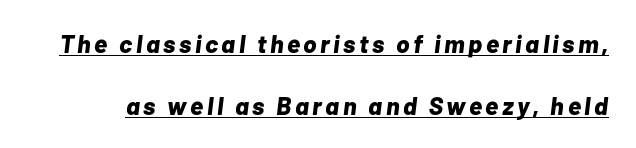
Widely set lines give the paragraph a tall, airy silhouette. Would a proofreader flag this as italicized? Yes. Every word sits above its own underline. In terms of weight, the rendering is a true, heavy bold.
